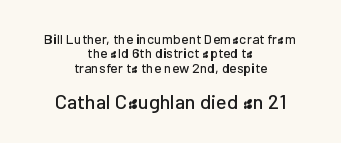
Unlike italic type, these characters show no tilt at all. Words float on clear page, feet unadorned. A typesetter would call this zero additional tracking. The face used here appears at its bigger size in the lower chunk.
